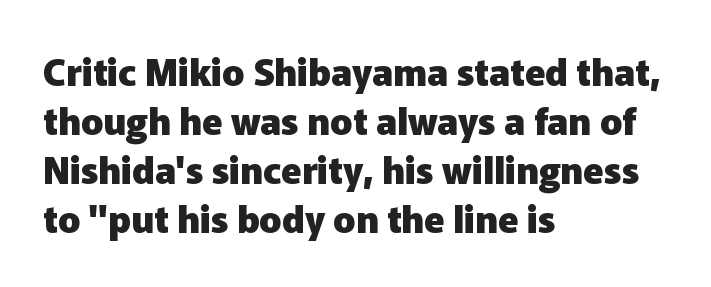
Q: Is the text bold? A: Yes.
Q: Is the text italic (slanted)? A: No, it is upright.
Q: Is the typeface a serif or a sans-serif typeface? A: Sans-serif.
Q: Is the text underlined? A: No.
Q: How is the paragraph aligned? A: Left-aligned.
Q: Is the spacing between letters normal or unusually wide? A: Normal.
Q: Is the spacing between lines tight, normal or loose? A: Normal.
Q: Width (condensed, normal, or wide)? A: Normal.
Q: Stroke contrast? A: Low.
Q: x-height? A: Medium.
Q: Monospaced? A: No.
